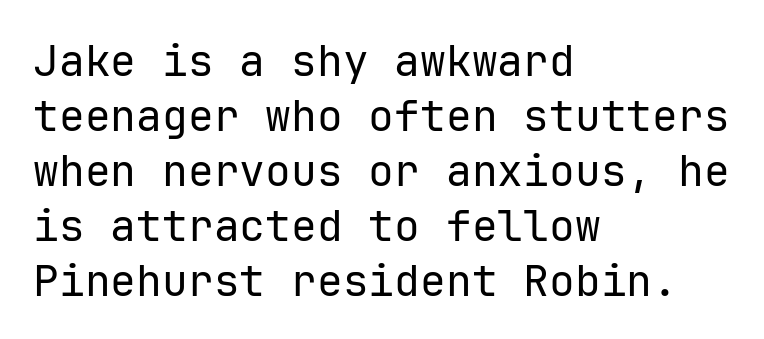
{"serif": "no", "italic": "no", "bold": "no", "weight": "regular", "width": "normal", "stroke_contrast": "low", "x_height": "medium", "monospaced": "yes", "underline": "no", "align": "left", "line_spacing": "normal", "line_spacing_ratio": 1.28, "letter_spacing": "normal", "letter_spacing_em": 0.0, "glyph_px": 43}
